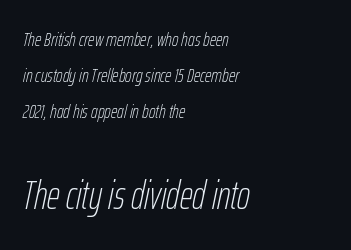
Tracking here is standard; glyphs follow each other at the usual distance. Visually the block forms a straight wall on the left and a jagged coastline on the right. Think of a printed novel: that variable character pitch is what you see here. The axis of the letterforms is tilted away from vertical.
